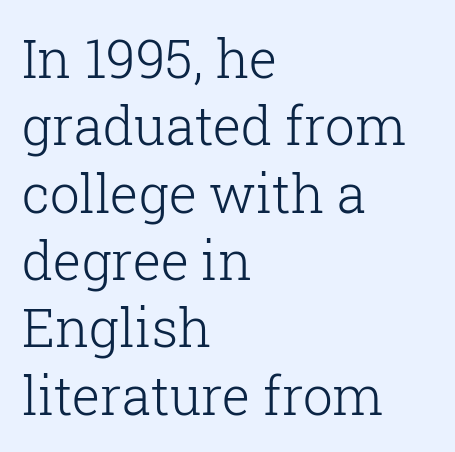
{"serif": "yes", "italic": "no", "bold": "no", "weight": "light", "width": "normal", "stroke_contrast": "low", "x_height": "medium", "monospaced": "no", "underline": "no", "align": "left", "line_spacing": "normal", "line_spacing_ratio": 1.27, "letter_spacing": "normal", "letter_spacing_em": 0.0, "glyph_px": 53}
